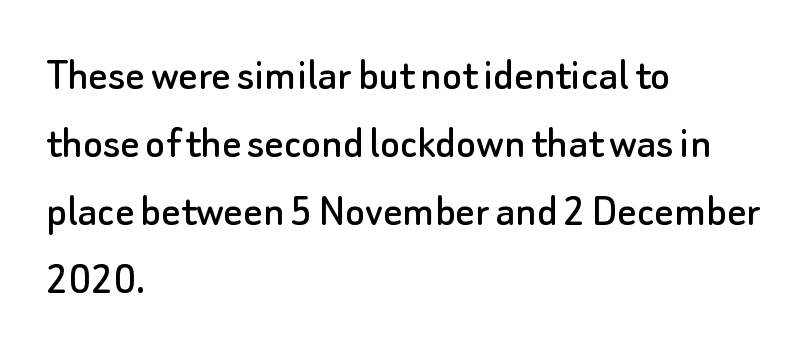
The image shows 47 px sans-serif type, upright; set left-aligned, normal line spacing (1.45x), normal letter spacing, not underlined; low stroke contrast and a small x-height.
